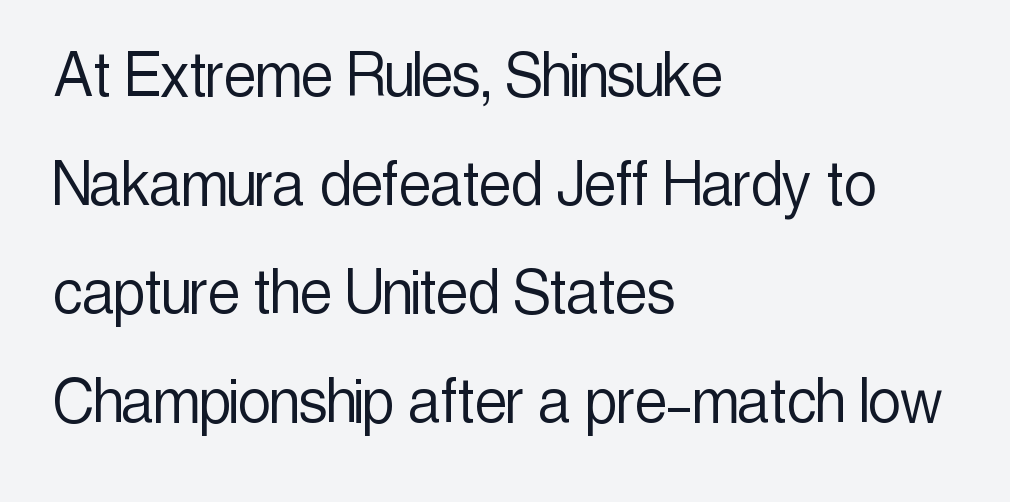
{"serif": "no", "italic": "no", "bold": "no", "weight": "light", "width": "condensed", "x_height": "medium", "monospaced": "no", "underline": "no", "align": "left", "line_spacing": "normal", "line_spacing_ratio": 1.51, "letter_spacing": "normal", "letter_spacing_em": 0.0, "glyph_px": 72}
